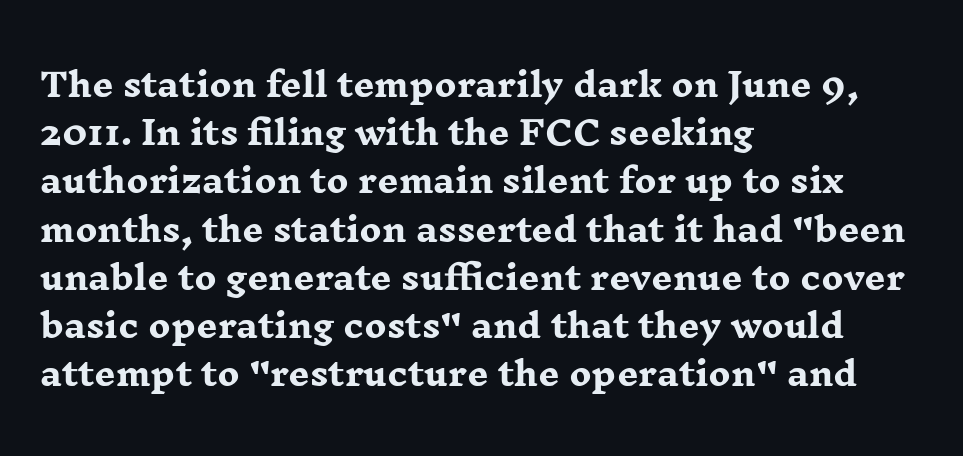
The image shows 33 px heavy, wide serif type, upright; set left-aligned, normal line spacing (1.46x), normal letter spacing, not underlined; low stroke contrast and a medium x-height.
